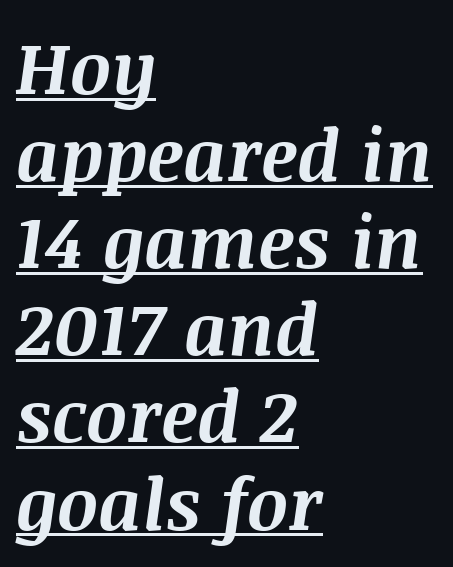
Q: Is the text bold? A: Yes.
Q: Is the text italic (slanted)? A: Yes, it leans right by about 8 degrees.
Q: Is the text underlined? A: Yes.
Q: How is the paragraph aligned? A: Left-aligned.
Q: Is the spacing between letters normal or unusually wide? A: Normal.
Q: Width (condensed, normal, or wide)? A: Normal.
Q: Stroke contrast? A: Medium.
Q: x-height? A: Large.
Q: Monospaced? A: No.
